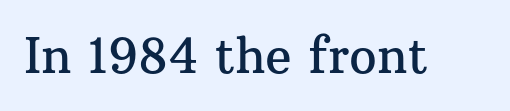
{"serif": "yes", "italic": "no", "width": "normal", "stroke_contrast": "medium", "x_height": "medium", "monospaced": "no", "underline": "no", "letter_spacing": "normal", "letter_spacing_em": 0.0, "glyph_px": 49}
